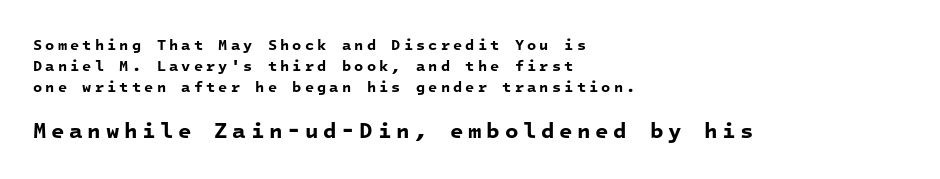
The image shows 22 px bold type; set left-aligned, normal line spacing (1.41x), unusually wide letter spacing (+0.21 em), not underlined; the second (bottom) block is 1.47x larger.
